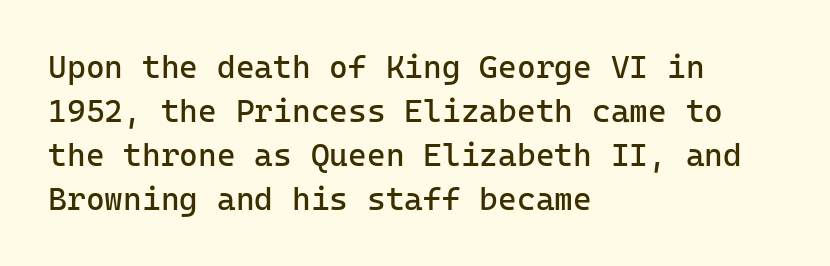
The image shows 32 px regular-weight sans-serif type, upright, monospaced; set left-aligned, normal line spacing (1.37x), normal letter spacing, not underlined; low stroke contrast and a medium x-height.
